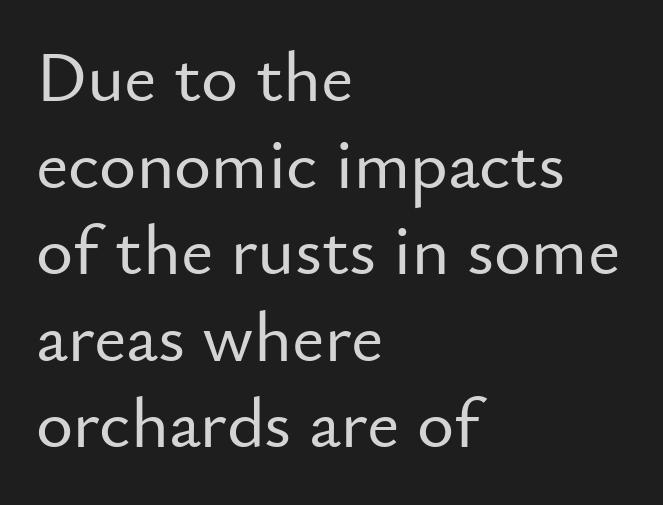
Q: Is the text italic (slanted)? A: No, it is upright.
Q: Is the typeface a serif or a sans-serif typeface? A: Sans-serif.
Q: Is the text underlined? A: No.
Q: How is the paragraph aligned? A: Left-aligned.
Q: Is the spacing between letters normal or unusually wide? A: Normal.
Q: Width (condensed, normal, or wide)? A: Normal.
Q: Stroke contrast? A: Low.
Q: x-height? A: Small.
Q: Monospaced? A: No.
